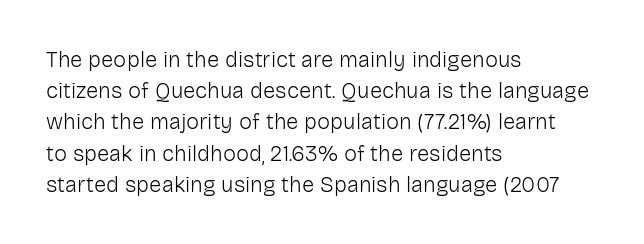
Q: Is the text bold? A: No.
Q: Is the text italic (slanted)? A: No, it is upright.
Q: Is the text underlined? A: No.
Q: How is the paragraph aligned? A: Left-aligned.
Q: Is the spacing between letters normal or unusually wide? A: Normal.
Q: Is the spacing between lines tight, normal or loose? A: Normal.
